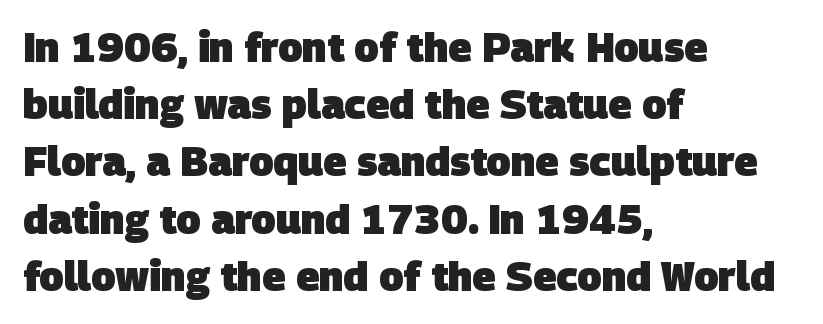
{"serif": "no", "bold": "yes", "weight": "heavy", "width": "normal", "stroke_contrast": "low", "x_height": "large", "monospaced": "no", "underline": "no", "align": "left", "line_spacing": "normal", "line_spacing_ratio": 1.43, "letter_spacing": "normal", "letter_spacing_em": 0.0, "glyph_px": 40}
